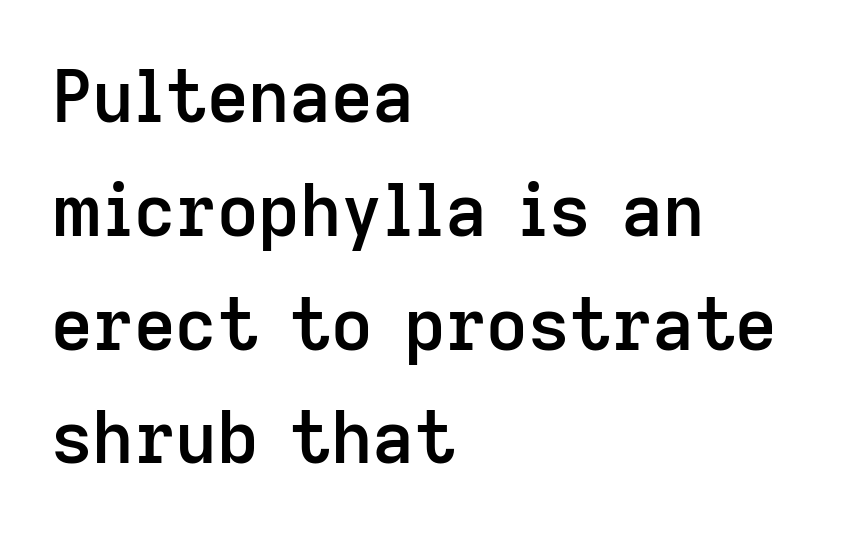
The specimen reads as upright at a glance. A student would call this left alignment; a typographer would say flush left, rag right. What stands out about the letter spacing? Nothing — it is the standard amount. The letters advance in unequal steps, a hallmark of proportional type. A typesetter would label this face a sans.
